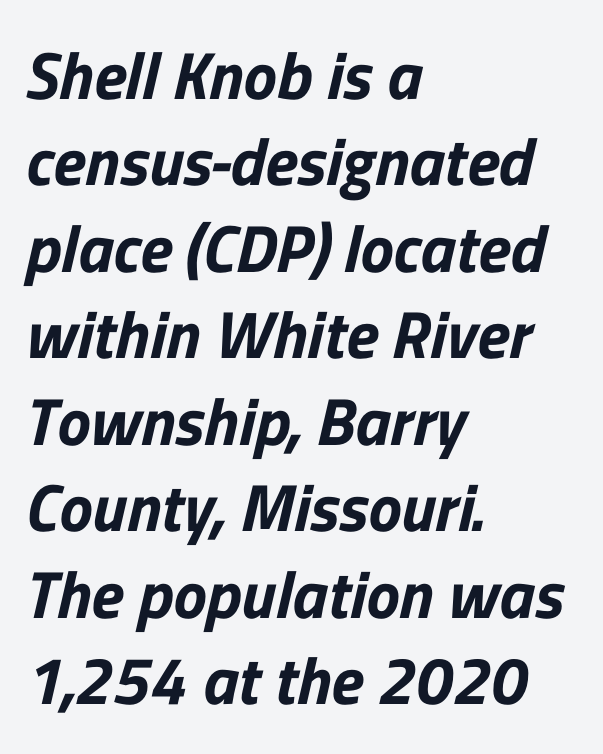
Q: Is the typeface a serif or a sans-serif typeface? A: Sans-serif.
Q: Is the text underlined? A: No.
Q: How is the paragraph aligned? A: Left-aligned.
Q: Is the spacing between letters normal or unusually wide? A: Normal.
Q: Is the spacing between lines tight, normal or loose? A: Normal.
Q: Width (condensed, normal, or wide)? A: Normal.
Q: Stroke contrast? A: Low.
Q: x-height? A: Medium.
Q: Monospaced? A: No.
